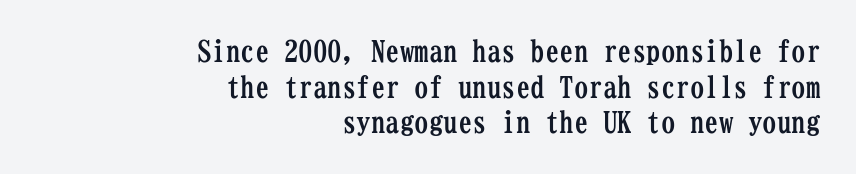
Q: Is the text bold? A: Yes.
Q: Is the text italic (slanted)? A: No, it is upright.
Q: Is the typeface a serif or a sans-serif typeface? A: Serif.
Q: Is the text underlined? A: No.
Q: How is the paragraph aligned? A: Right-aligned.
Q: Is the spacing between letters normal or unusually wide? A: Normal.
Q: Width (condensed, normal, or wide)? A: Condensed.
Q: Stroke contrast? A: Low.
Q: x-height? A: Medium.
Q: Monospaced? A: Yes.
